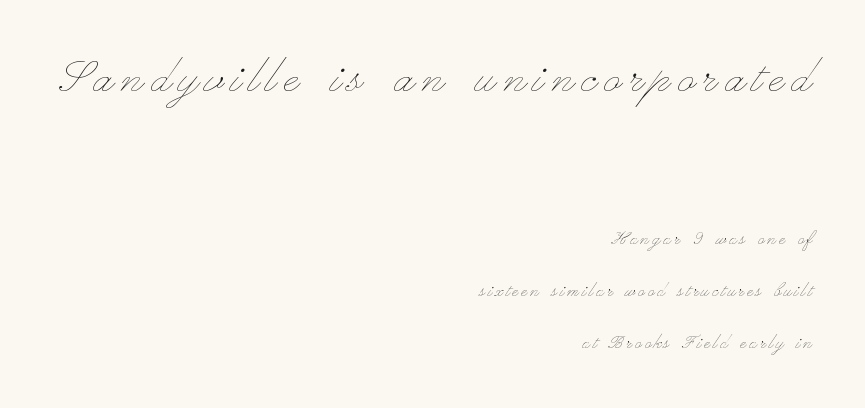
Q: Is the text bold? A: No.
Q: Is the text italic (slanted)? A: Yes.
Q: Is the text underlined? A: No.
Q: How is the paragraph aligned? A: Right-aligned.
Q: Is the spacing between lines tight, normal or loose? A: Loose.
Q: Which block of text is set in a larger size, the first (top) or the second (bottom)? A: The first (top) one.
Q: Width (condensed, normal, or wide)? A: Wide.
Q: Stroke contrast? A: Low.
Q: x-height? A: Small.
Q: Monospaced? A: No.
